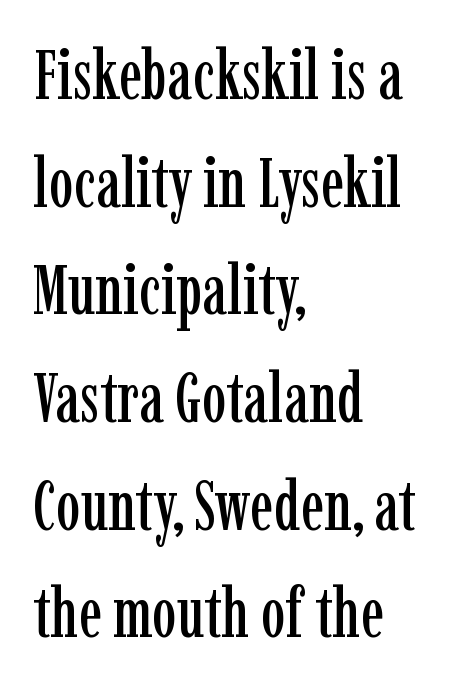
What stands out about the letter spacing? Nothing — it is the standard amount. A typesetter would mark this as roman, not italic. The line-height multiplier appears to be the usual default. The compositor pushed each line to the left boundary. Stroke terminals: seriffed.
